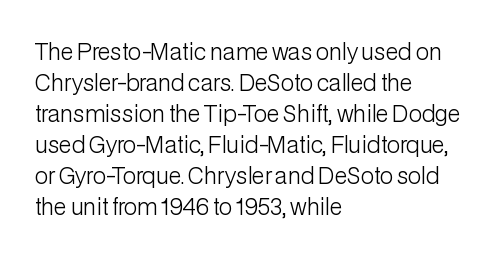
The image shows 22 px text type, upright; set left-aligned, normal line spacing (1.41x), normal letter spacing, not underlined.
